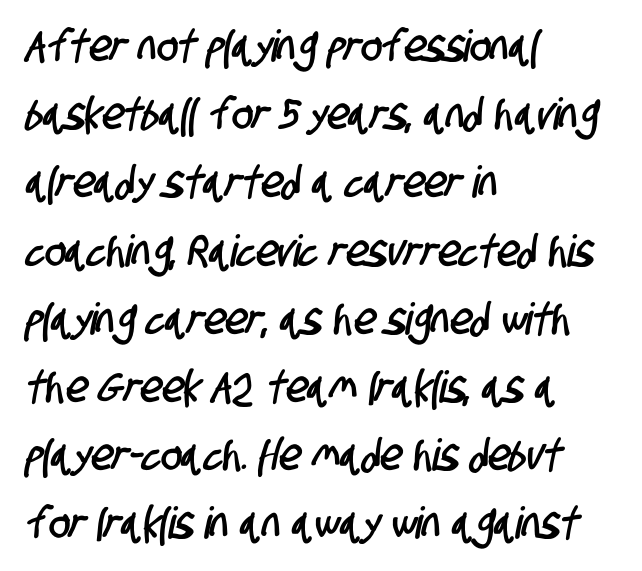
{"serif": "no", "width": "condensed", "stroke_contrast": "low", "x_height": "large", "monospaced": "no", "underline": "no", "align": "left", "line_spacing": "normal", "line_spacing_ratio": 1.55, "letter_spacing": "normal", "letter_spacing_em": 0.0, "glyph_px": 44}
